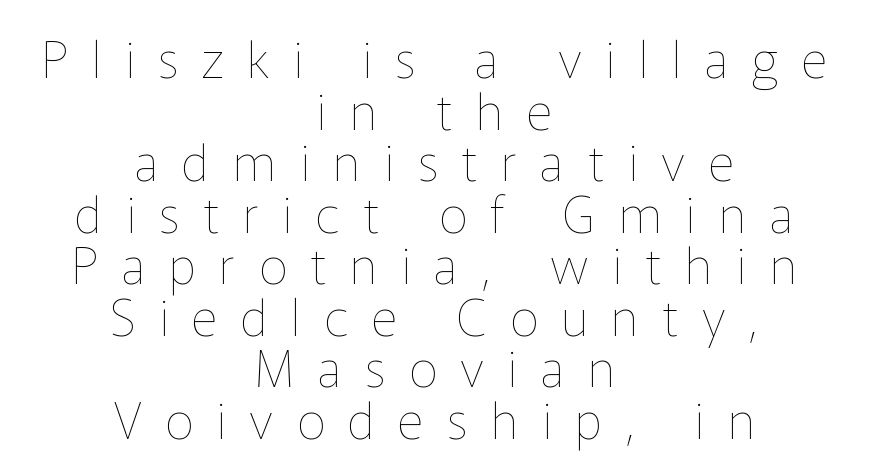
The image shows 51 px thin type, upright; set centered, tight line spacing (1.01x), unusually wide letter spacing (+0.46 em), not underlined; low stroke contrast and a medium x-height.
